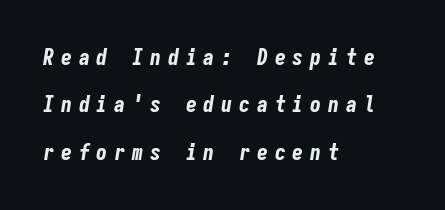
{"italic": "yes", "lean": "right", "slant_degrees": 9, "bold": "yes", "underline": "no", "align": "left", "line_spacing": "loose", "line_spacing_ratio": 2.15, "letter_spacing": "wide", "letter_spacing_em": 0.31, "glyph_px": 22}
